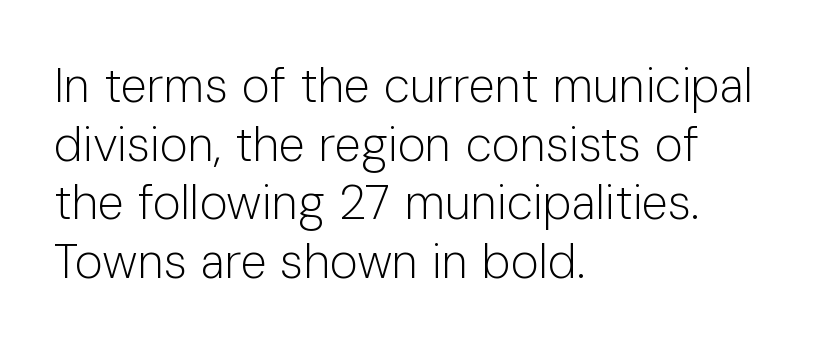
Short note: letters normally spaced. The passage shown is not bold in any degree. Looks like regular typesetting: each glyph gets only the width it needs. A typesetter would label this face a sans.
